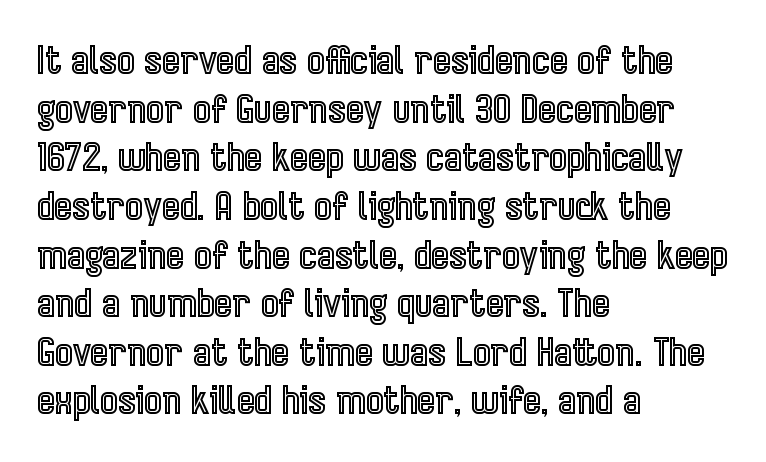
Lines of text with bare space underneath. Tracking value appears to be zero — textbook default spacing. The passage is arranged the way most books set body copy — flush left. This sample has the flowing, uneven cadence of proportional lettering. The typography opts for an upright posture over an oblique one. Does the leading feel generous? No, just average.
